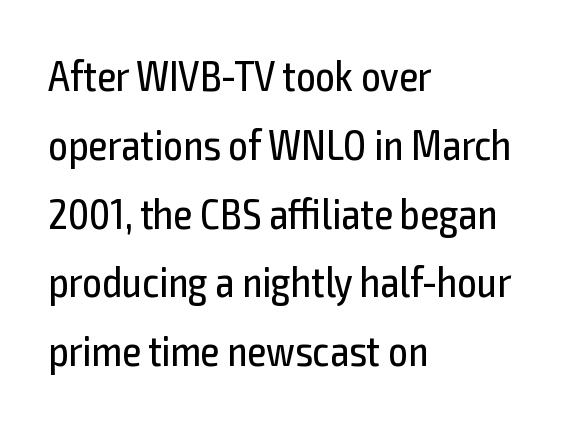
The strip under each line holds only bare page. The passage shown is typed in a proportional face where columns would drift. The tracking reads as untouched default to a designer's eye. The letters carry no serifs — their stems end cleanly without finishing strokes. Weight class: somewhere from thin through regular.
